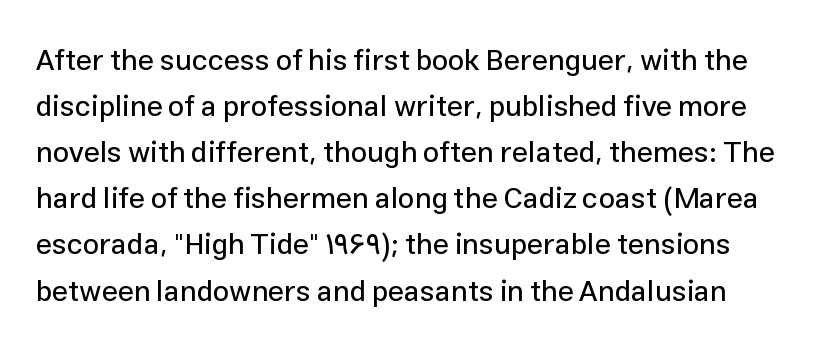
Q: Is the text italic (slanted)? A: No, it is upright.
Q: Is the typeface a serif or a sans-serif typeface? A: Sans-serif.
Q: Is the text underlined? A: No.
Q: Is the spacing between letters normal or unusually wide? A: Normal.
Q: Is the spacing between lines tight, normal or loose? A: Normal.
Q: Width (condensed, normal, or wide)? A: Normal.
Q: Stroke contrast? A: Low.
Q: x-height? A: Medium.
Q: Monospaced? A: No.
